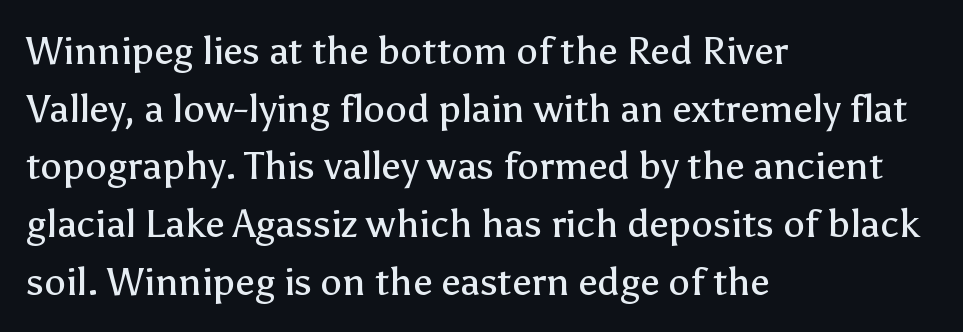
Nothing sits at the stroke ends, so this counts as sans-serif. Plain, unruled lines of type. Weight: in the light-to-regular range. The tracking reads as untouched default to a designer's eye.
